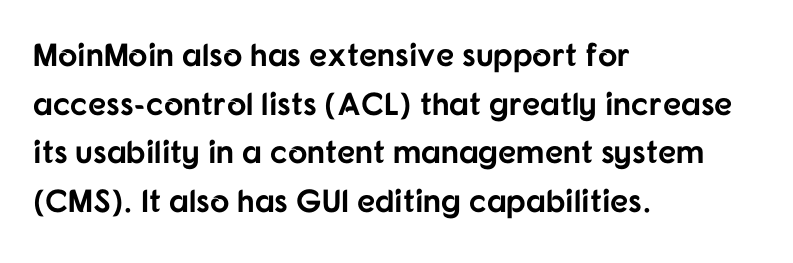
{"serif": "no", "italic": "no", "bold": "yes", "weight": "bold", "width": "normal", "stroke_contrast": "low", "x_height": "medium", "monospaced": "no", "underline": "no", "align": "left", "line_spacing": "normal", "line_spacing_ratio": 1.52, "letter_spacing": "normal", "letter_spacing_em": 0.0, "glyph_px": 32}
